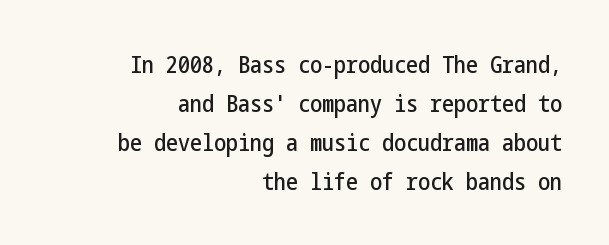
The typesetter chose a ragged-left arrangement here. Posture: upright roman. Is there much room between lines? A standard amount, neither cramped nor airy. Here the glyphs are tracked normally, forming tight word shapes. Underlining? Definitely not there.
